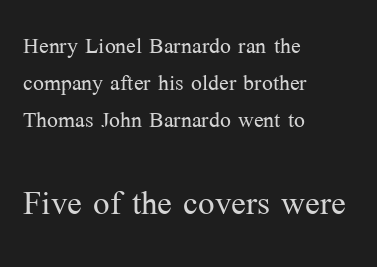
The image shows 44 px light serif type, upright; set left-aligned, normal line spacing (1.27x), normal letter spacing, not underlined; the second (bottom) block is 1.52x larger; medium stroke contrast and a medium x-height.
